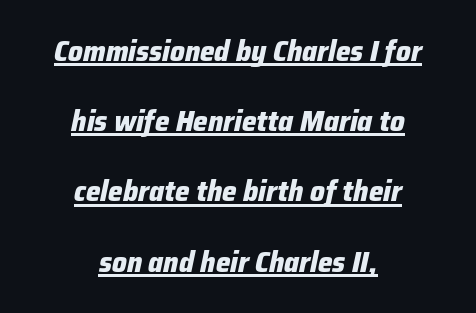
{"italic": "yes", "lean": "right", "slant_degrees": 12, "bold": "yes", "weight": "heavy", "width": "normal", "stroke_contrast": "low", "x_height": "medium", "monospaced": "no", "underline": "yes", "align": "center", "line_spacing": "loose", "line_spacing_ratio": 2.42, "letter_spacing": "normal", "letter_spacing_em": 0.0, "glyph_px": 29}
